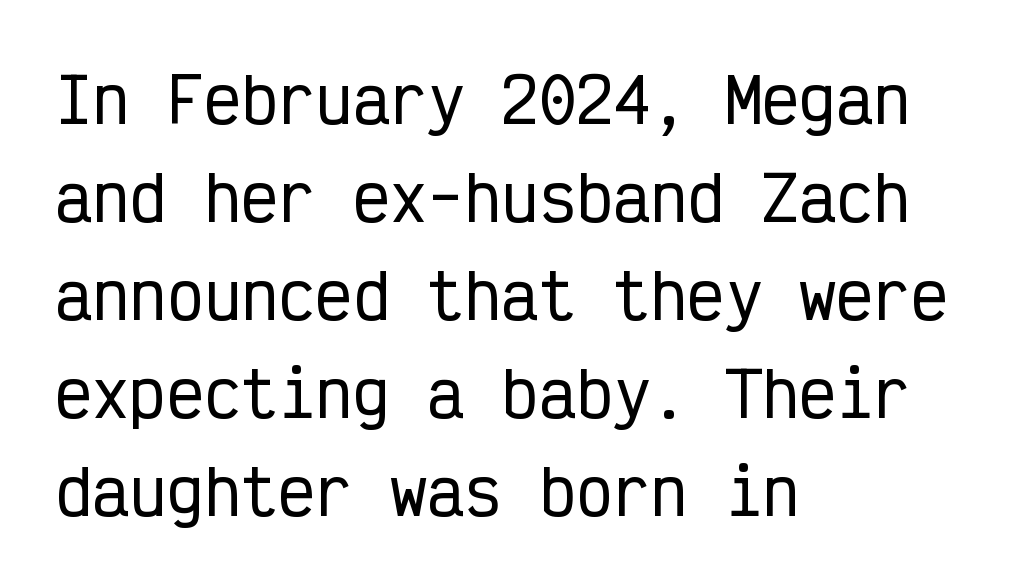
Q: Is the text italic (slanted)? A: No, it is upright.
Q: Is the typeface a serif or a sans-serif typeface? A: Sans-serif.
Q: Is the text underlined? A: No.
Q: How is the paragraph aligned? A: Left-aligned.
Q: Is the spacing between letters normal or unusually wide? A: Normal.
Q: Is the spacing between lines tight, normal or loose? A: Normal.
Q: Width (condensed, normal, or wide)? A: Condensed.
Q: Stroke contrast? A: Low.
Q: x-height? A: Medium.
Q: Monospaced? A: Yes.
